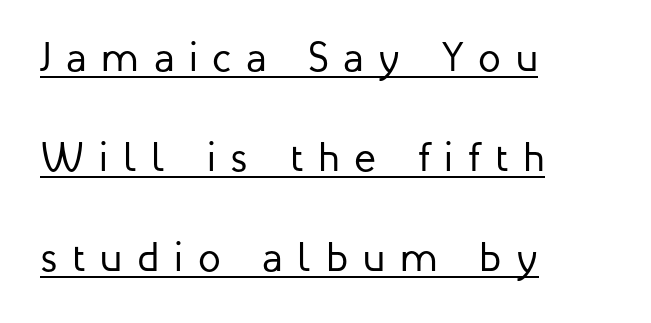
Q: Is the text bold? A: No.
Q: Is the text italic (slanted)? A: No, it is upright.
Q: Is the typeface a serif or a sans-serif typeface? A: Sans-serif.
Q: Is the text underlined? A: Yes.
Q: How is the paragraph aligned? A: Left-aligned.
Q: Is the spacing between letters normal or unusually wide? A: Unusually wide.
Q: Is the spacing between lines tight, normal or loose? A: Loose.
Q: Width (condensed, normal, or wide)? A: Normal.
Q: Stroke contrast? A: Low.
Q: x-height? A: Medium.
Q: Monospaced? A: No.
